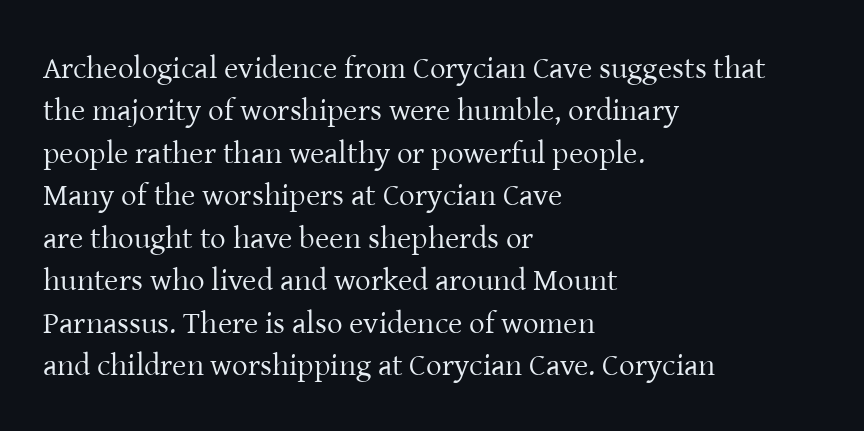
Q: Is the text bold? A: No.
Q: Is the text italic (slanted)? A: No, it is upright.
Q: Is the typeface a serif or a sans-serif typeface? A: Serif.
Q: Is the text underlined? A: No.
Q: How is the paragraph aligned? A: Left-aligned.
Q: Is the spacing between letters normal or unusually wide? A: Normal.
Q: Is the spacing between lines tight, normal or loose? A: Normal.
Q: Width (condensed, normal, or wide)? A: Normal.
Q: Stroke contrast? A: Low.
Q: x-height? A: Medium.
Q: Monospaced? A: No.
